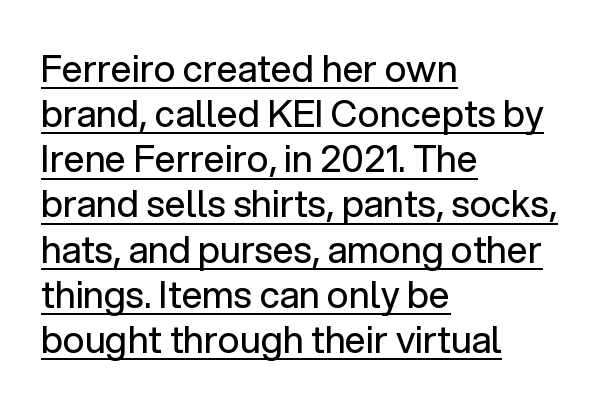
The image shows 37 px regular-weight sans-serif type, upright; set left-aligned, line spacing 1.22x, normal letter spacing, underlined; low stroke contrast and a medium x-height.
